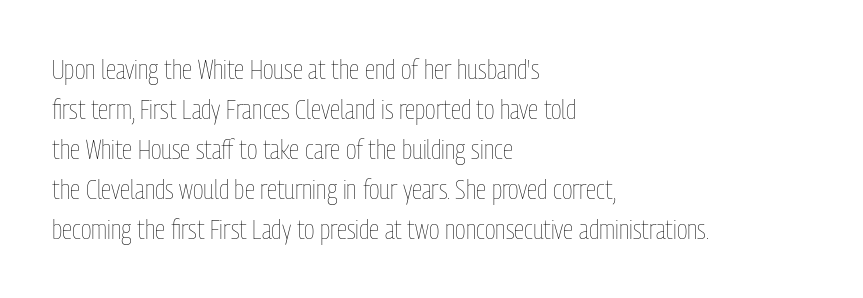
Q: Is the text bold? A: No.
Q: Is the text italic (slanted)? A: No, it is upright.
Q: Is the text underlined? A: No.
Q: How is the paragraph aligned? A: Left-aligned.
Q: Is the spacing between letters normal or unusually wide? A: Normal.
Q: Is the spacing between lines tight, normal or loose? A: Normal.
